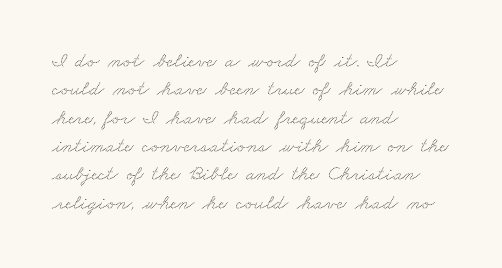
{"underline": "no", "align": "left", "line_spacing": "normal", "line_spacing_ratio": 1.35, "letter_spacing": "normal", "letter_spacing_em": 0.0, "glyph_px": 21}
